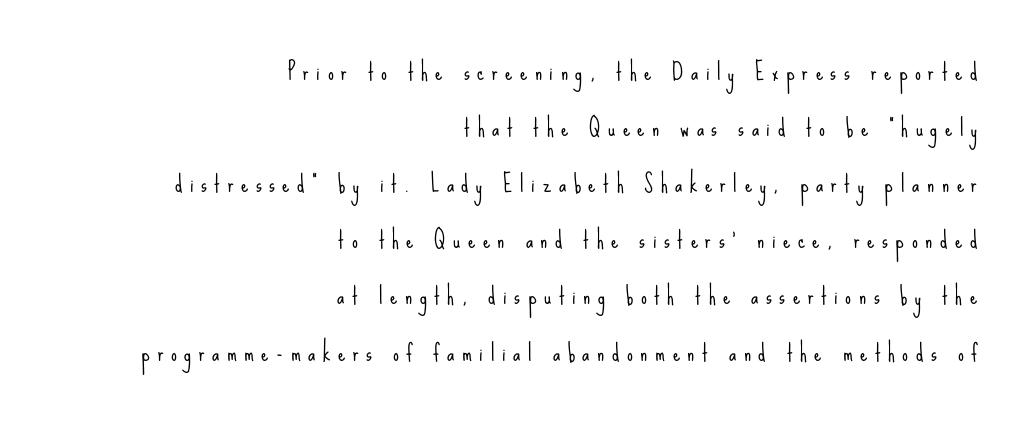
{"italic": "no", "bold": "no", "underline": "no", "align": "right", "line_spacing": "loose", "line_spacing_ratio": 2.44, "letter_spacing": "wide", "letter_spacing_em": 0.33, "glyph_px": 23}
